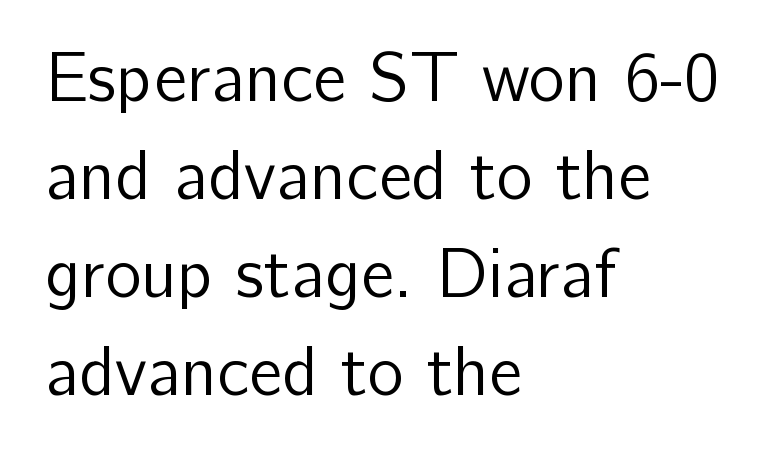
How would I describe the line gaps? Plain and ordinary. The foot of each line stays bare and open. Observe the absence of serifs on each vertical stroke in this sample. Ordinary non-slanted type is in use. Stems and bowls with no extra thickness — not bold. The rendering uses natural spacing where letterforms have individual widths.
